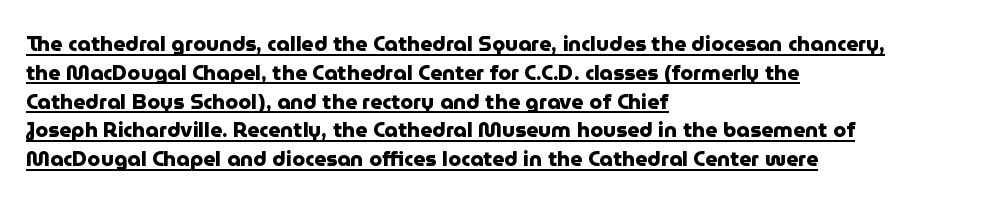
Q: Is the text bold? A: Yes.
Q: Is the text italic (slanted)? A: No, it is upright.
Q: Is the text underlined? A: Yes.
Q: How is the paragraph aligned? A: Left-aligned.
Q: Is the spacing between letters normal or unusually wide? A: Normal.
Q: Is the spacing between lines tight, normal or loose? A: Normal.
